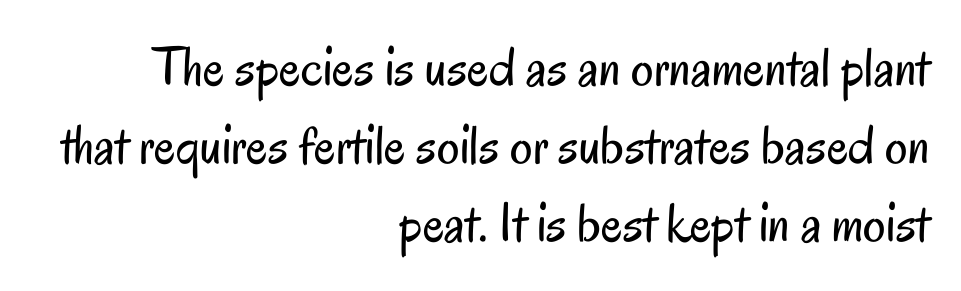
{"serif": "no", "italic": "no", "bold": "no", "weight": "regular", "width": "condensed", "stroke_contrast": "low", "x_height": "small", "monospaced": "no", "underline": "no", "align": "right", "line_spacing": "normal", "line_spacing_ratio": 1.39, "letter_spacing": "normal", "letter_spacing_em": 0.0, "glyph_px": 56}
